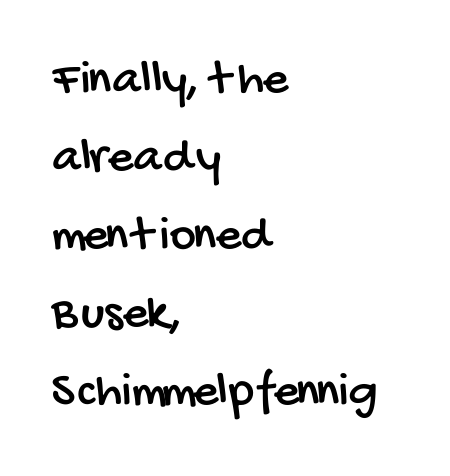
{"serif": "no", "width": "condensed", "stroke_contrast": "low", "x_height": "large", "monospaced": "no", "underline": "no", "align": "left", "line_spacing": "normal", "line_spacing_ratio": 1.56, "letter_spacing": "normal", "letter_spacing_em": 0.0, "glyph_px": 50}
